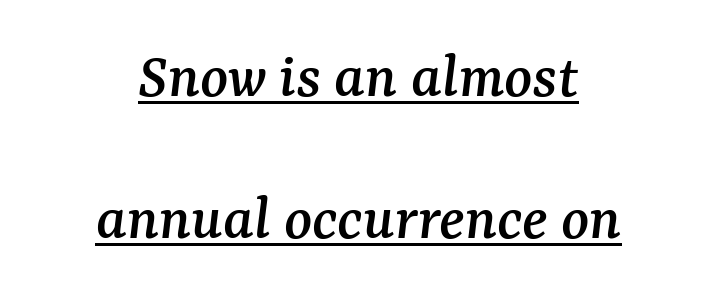
The image shows 65 px serif type, italic (leaning right); set centered, loose line spacing (2.19x), normal letter spacing, underlined; medium stroke contrast and a medium x-height.
